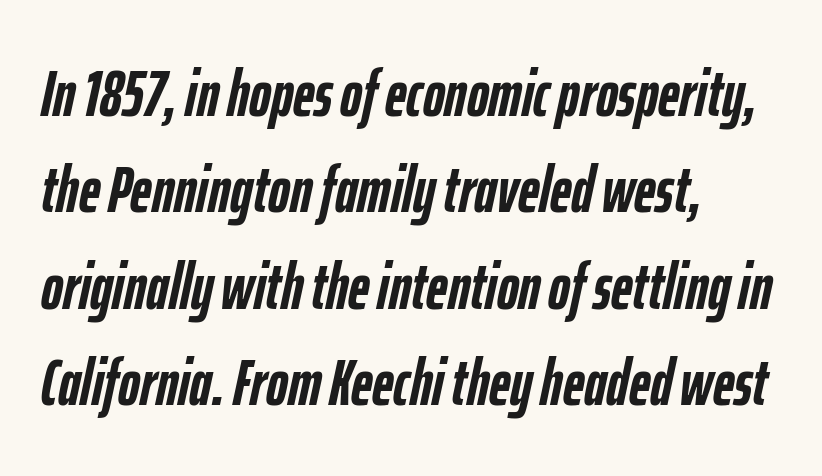
The tracking reads as untouched default to a designer's eye. The lines in this sample share a left origin and differ only in where they stop. Heavy, bold letterforms. These lines are rendered in a variable-pitch font. Any mark beneath the type? The region is blank. Vertically, the passage feels balanced, rows spaced as you'd expect.
